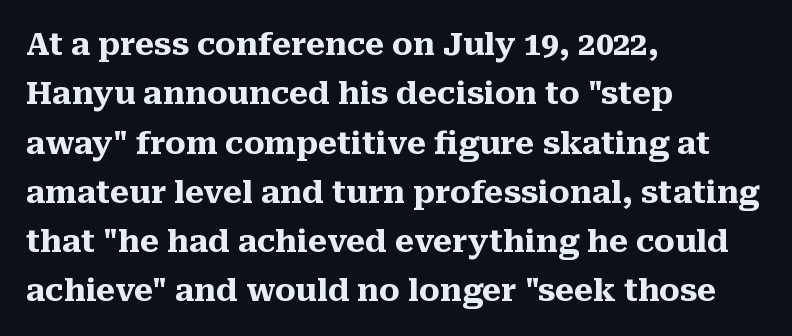
Q: Is the text bold? A: Yes.
Q: Is the text italic (slanted)? A: No, it is upright.
Q: Is the typeface a serif or a sans-serif typeface? A: Serif.
Q: Is the text underlined? A: No.
Q: How is the paragraph aligned? A: Left-aligned.
Q: Is the spacing between letters normal or unusually wide? A: Normal.
Q: Is the spacing between lines tight, normal or loose? A: Normal.
Q: Width (condensed, normal, or wide)? A: Normal.
Q: Stroke contrast? A: Medium.
Q: x-height? A: Medium.
Q: Monospaced? A: No.
